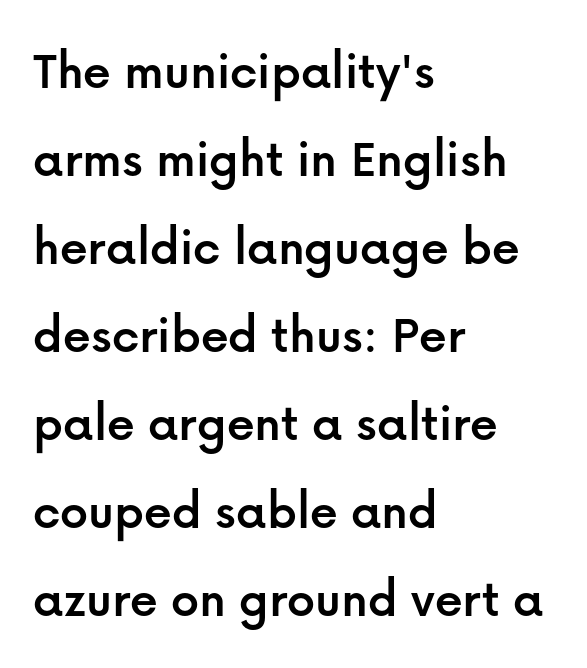
The image shows 55 px sans-serif type, upright; set left-aligned, normal line spacing (1.6x), normal letter spacing, not underlined; low stroke contrast and a medium x-height.
